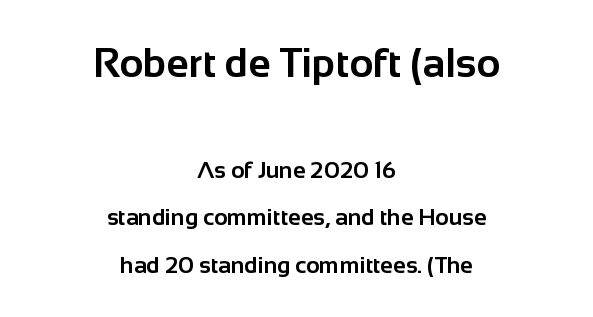
Q: Is the text bold? A: Yes.
Q: Is the text italic (slanted)? A: No, it is upright.
Q: Is the typeface a serif or a sans-serif typeface? A: Sans-serif.
Q: Is the text underlined? A: No.
Q: How is the paragraph aligned? A: Centered.
Q: Is the spacing between letters normal or unusually wide? A: Normal.
Q: Is the spacing between lines tight, normal or loose? A: Loose.
Q: Which block of text is set in a larger size, the first (top) or the second (bottom)? A: The first (top) one.
Q: Width (condensed, normal, or wide)? A: Normal.
Q: Stroke contrast? A: Low.
Q: x-height? A: Medium.
Q: Monospaced? A: No.
